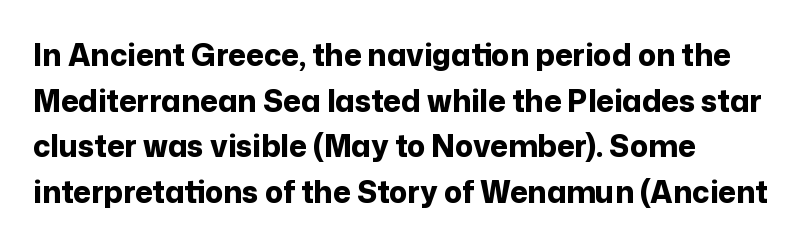
{"serif": "no", "italic": "no", "bold": "yes", "weight": "bold", "width": "normal", "stroke_contrast": "low", "x_height": "medium", "monospaced": "no", "underline": "no", "align": "left", "line_spacing": "normal", "line_spacing_ratio": 1.52, "letter_spacing": "normal", "letter_spacing_em": 0.0, "glyph_px": 30}
